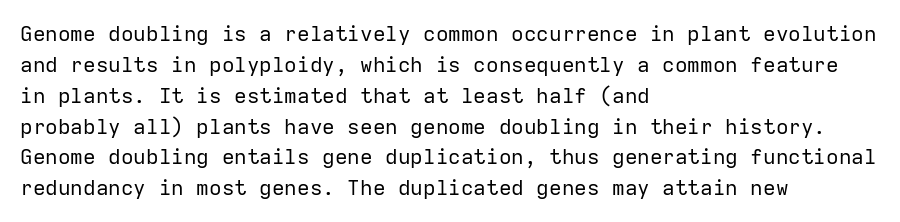
If you drew a line through each stem, it would be perfectly vertical. Leftover space on each line is placed entirely after the last word. The vertical gap from one line to the next is medium. The specimen omits any rule beneath the text block's lines.
